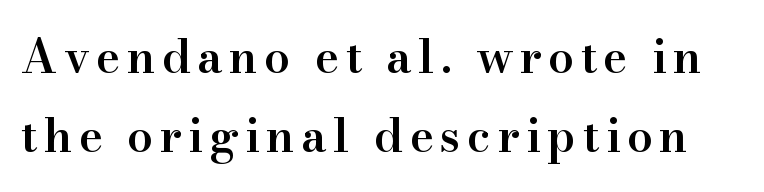
The image shows 46 px semibold serif type, upright; set line spacing 1.71x, not underlined; high stroke contrast and a small x-height.
